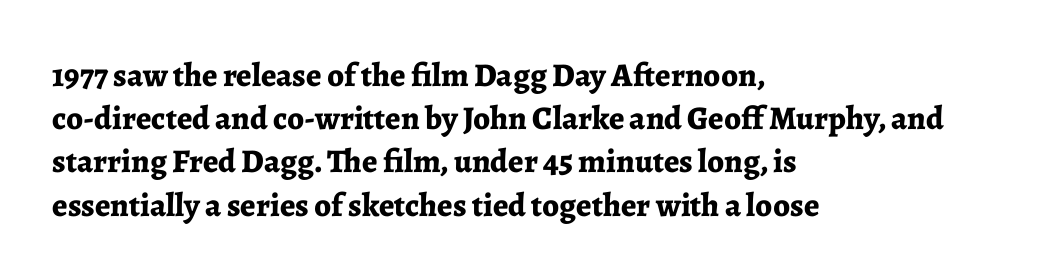
Q: Is the text bold? A: Yes.
Q: Is the text italic (slanted)? A: No, it is upright.
Q: Is the typeface a serif or a sans-serif typeface? A: Serif.
Q: Is the text underlined? A: No.
Q: How is the paragraph aligned? A: Left-aligned.
Q: Is the spacing between letters normal or unusually wide? A: Normal.
Q: Is the spacing between lines tight, normal or loose? A: Normal.
Q: Width (condensed, normal, or wide)? A: Normal.
Q: Stroke contrast? A: Low.
Q: x-height? A: Medium.
Q: Monospaced? A: No.
